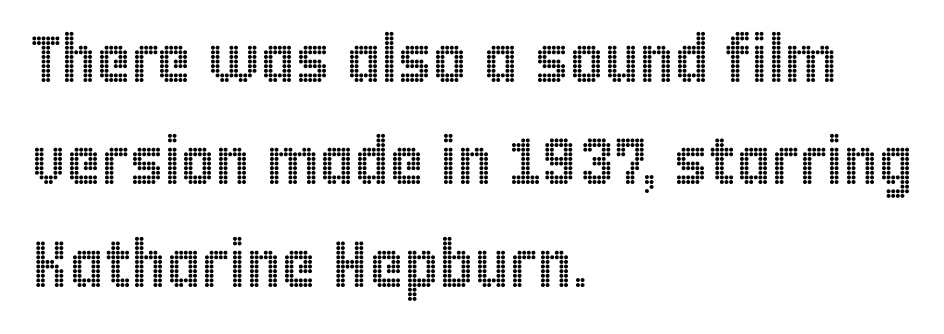
The image shows 66 px condensed type, upright; set left-aligned, normal line spacing (1.55x), normal letter spacing, not underlined; a large x-height.
